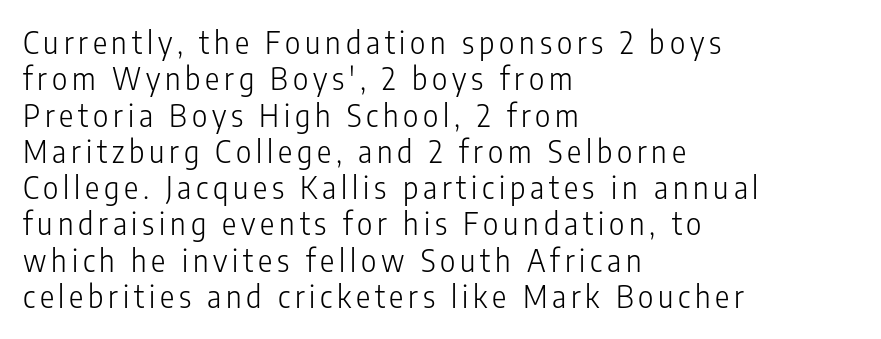
Nobody drew a line under any word here. The letters carry no serifs — their stems end cleanly without finishing strokes. Posture: straight, roman, zero tilt. Unbolded letterforms with no extra heft. Looks like regular typesetting: each glyph gets only the width it needs.
